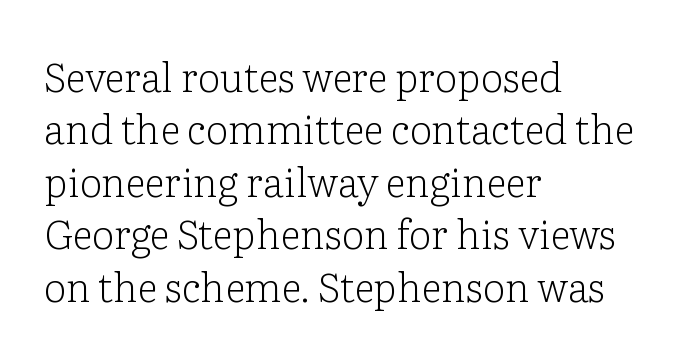
Q: Is the text bold? A: No.
Q: Is the text italic (slanted)? A: No, it is upright.
Q: Is the typeface a serif or a sans-serif typeface? A: Serif.
Q: Is the text underlined? A: No.
Q: How is the paragraph aligned? A: Left-aligned.
Q: Is the spacing between letters normal or unusually wide? A: Normal.
Q: Is the spacing between lines tight, normal or loose? A: Normal.
Q: Width (condensed, normal, or wide)? A: Normal.
Q: Stroke contrast? A: Low.
Q: x-height? A: Medium.
Q: Monospaced? A: No.
